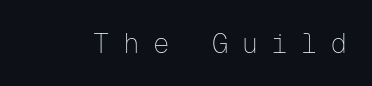
The image shows 27 px text type, upright; set unusually wide letter spacing (+0.5 em), not underlined.
